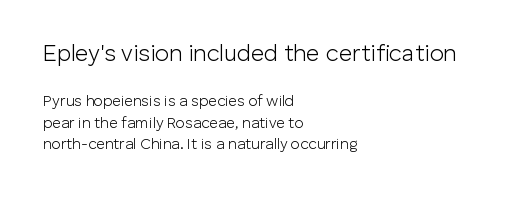
Q: Is the text bold? A: No.
Q: Is the text italic (slanted)? A: No, it is upright.
Q: Is the text underlined? A: No.
Q: How is the paragraph aligned? A: Left-aligned.
Q: Is the spacing between letters normal or unusually wide? A: Normal.
Q: Is the spacing between lines tight, normal or loose? A: Normal.
Q: Which block of text is set in a larger size, the first (top) or the second (bottom)? A: The first (top) one.
